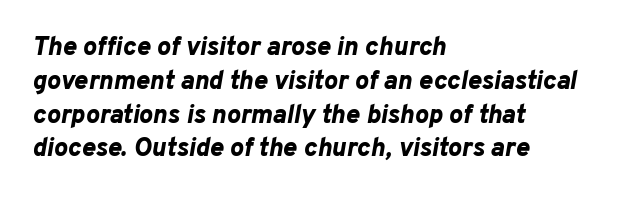
{"italic": "yes", "lean": "right", "slant_degrees": 10, "bold": "yes", "underline": "no", "align": "left", "line_spacing": "normal", "line_spacing_ratio": 1.3, "letter_spacing": "normal", "letter_spacing_em": 0.0, "glyph_px": 26}
